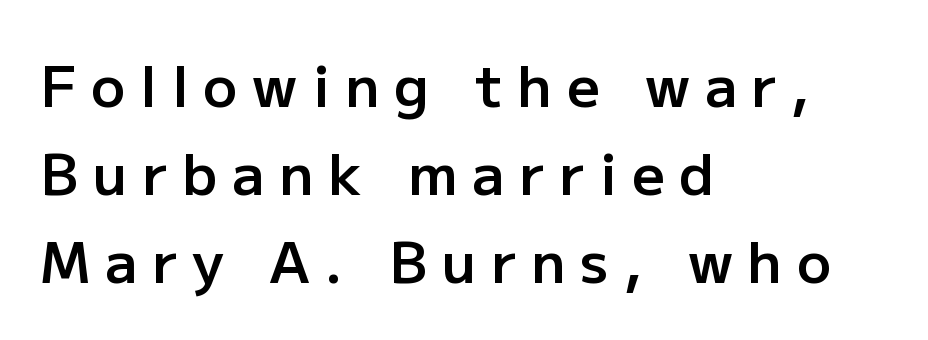
The image shows 57 px semibold sans-serif type, upright; set left-aligned, normal line spacing (1.54x), unusually wide letter spacing (+0.26 em), not underlined; low stroke contrast and a medium x-height.
